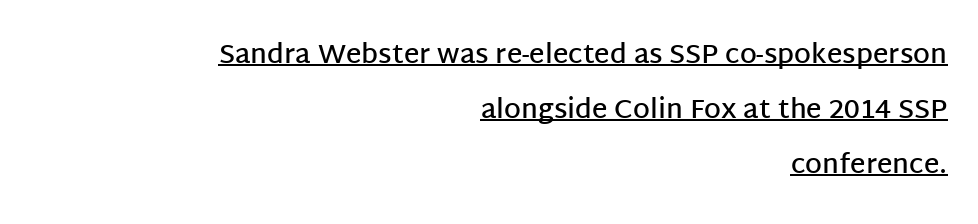
Q: Is the text bold? A: Semi-bold.
Q: Is the text italic (slanted)? A: No, it is upright.
Q: Is the text underlined? A: Yes.
Q: How is the paragraph aligned? A: Right-aligned.
Q: Is the spacing between letters normal or unusually wide? A: Normal.
Q: Is the spacing between lines tight, normal or loose? A: Loose.
